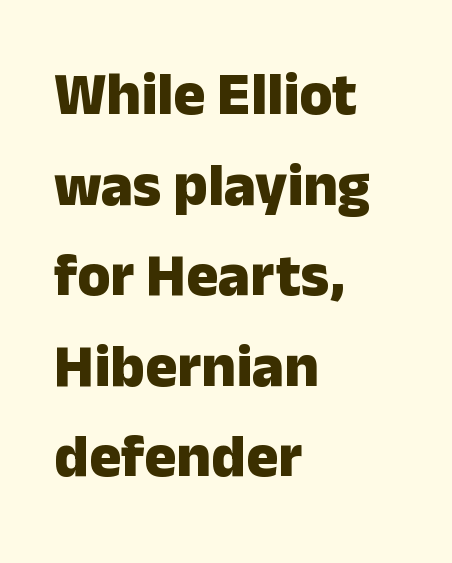
Q: Is the text bold? A: Yes.
Q: Is the text italic (slanted)? A: No, it is upright.
Q: Is the typeface a serif or a sans-serif typeface? A: Sans-serif.
Q: Is the text underlined? A: No.
Q: How is the paragraph aligned? A: Left-aligned.
Q: Is the spacing between letters normal or unusually wide? A: Normal.
Q: Is the spacing between lines tight, normal or loose? A: Normal.
Q: Width (condensed, normal, or wide)? A: Normal.
Q: Stroke contrast? A: Low.
Q: x-height? A: Medium.
Q: Monospaced? A: No.
